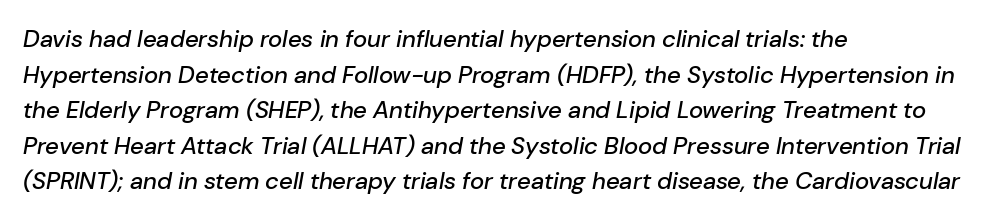
The image shows 24 px text type, italic (leaning right); set left-aligned, normal line spacing (1.48x), normal letter spacing, not underlined.
